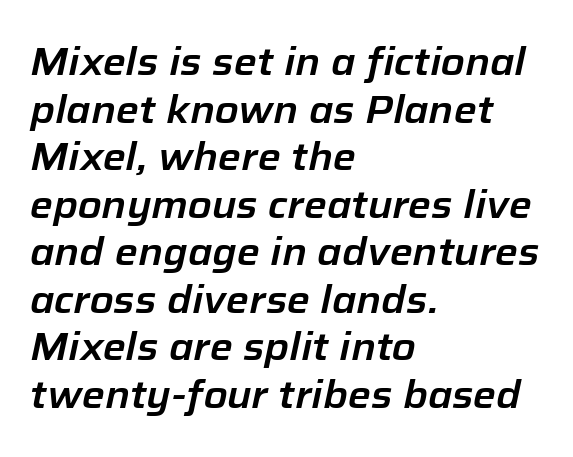
When letters slant like this, we call the style italic. Spacing verdict: proportional, widths tailored to each character. A typesetter would call this zero additional tracking. The compositor pushed each line to the left boundary.
